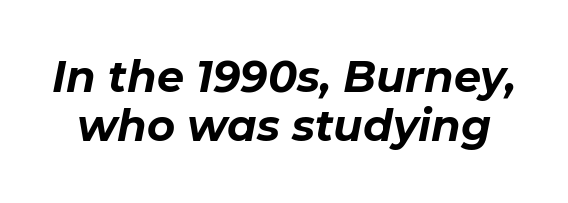
Check under the words: just untouched page. Caption: standard tracking, unaltered. Students, observe: this is what under-led, compact text looks like. Here the designer chose a conventional face with non-uniform glyph widths.
